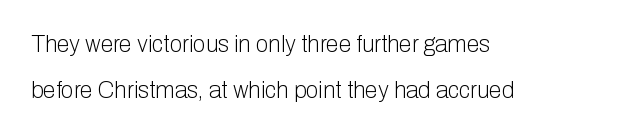
{"italic": "no", "bold": "no", "underline": "no", "align": "left", "line_spacing": "loose", "line_spacing_ratio": 1.98, "letter_spacing": "normal", "letter_spacing_em": 0.0, "glyph_px": 23}
